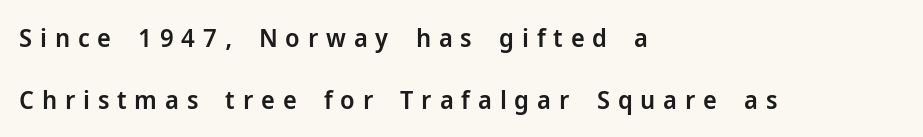
The image shows 26 px text type, upright; set left-aligned, loose line spacing (2.39x), unusually wide letter spacing (+0.3 em), not underlined.
